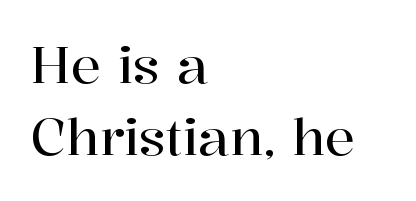
The image shows 50 px serif type, upright; set left-aligned, normal line spacing (1.45x), normal letter spacing, not underlined; high stroke contrast and a medium x-height.
